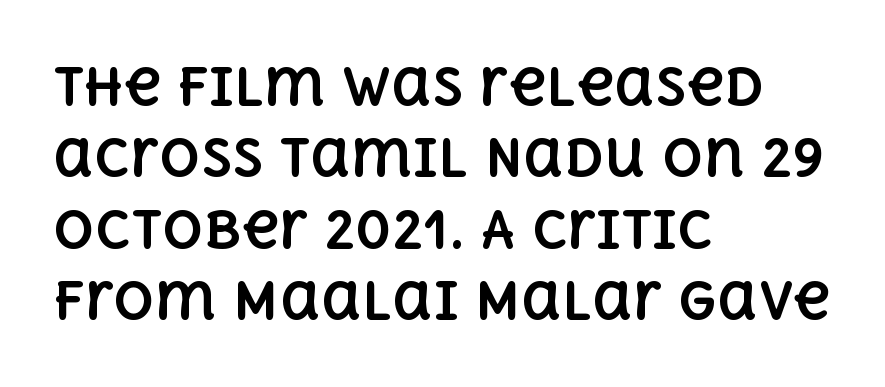
{"italic": "no", "bold": "yes", "weight": "bold", "width": "normal", "x_height": "large", "monospaced": "no", "underline": "no", "align": "left", "line_spacing": "normal", "line_spacing_ratio": 1.4, "letter_spacing": "normal", "letter_spacing_em": 0.0, "glyph_px": 51}
